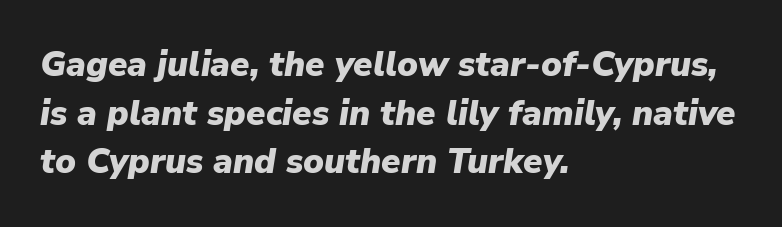
The passage is arranged the way most books set body copy — flush left. Here the glyphs are tracked normally, forming tight word shapes. Horizontal bands of white between lines are of average thickness. The strip under each line holds only bare page. Rendered with sloped, italic letterforms. Each letter keeps its own natural width here, so spacing adapts to shape.
